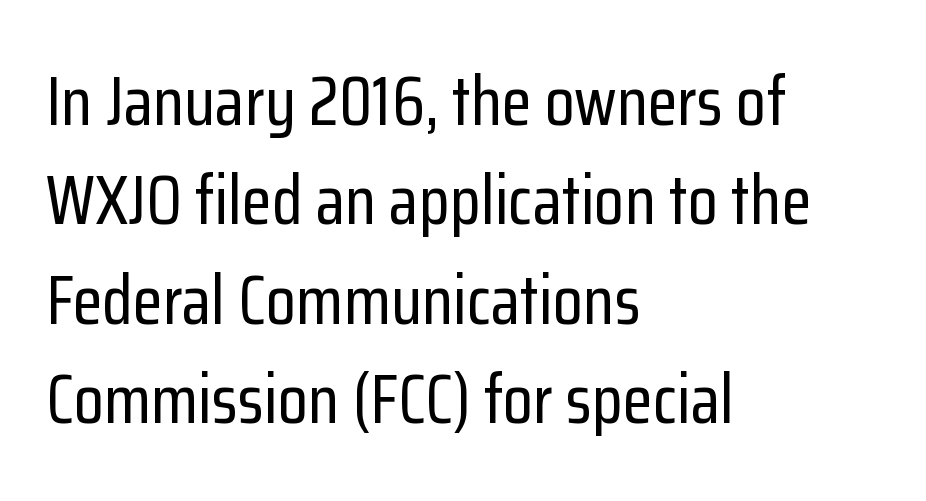
Character widths vary here, with narrow letters taking less room than wide ones. Anything drawn beneath the words? Only blank space. Posture: straight, roman, zero tilt. Are there feet on the stems? There aren't — it's a sans.
